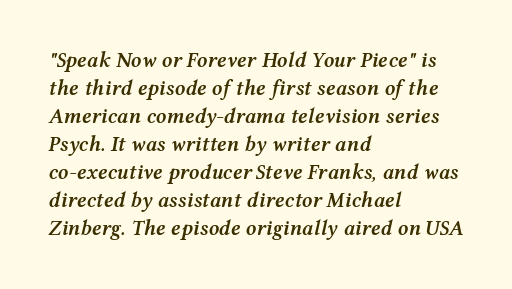
Q: Is the text bold? A: Semi-bold.
Q: Is the text italic (slanted)? A: Yes, it leans right by about 12 degrees.
Q: Is the text underlined? A: No.
Q: How is the paragraph aligned? A: Left-aligned.
Q: Is the spacing between letters normal or unusually wide? A: Normal.
Q: Is the spacing between lines tight, normal or loose? A: Normal.
